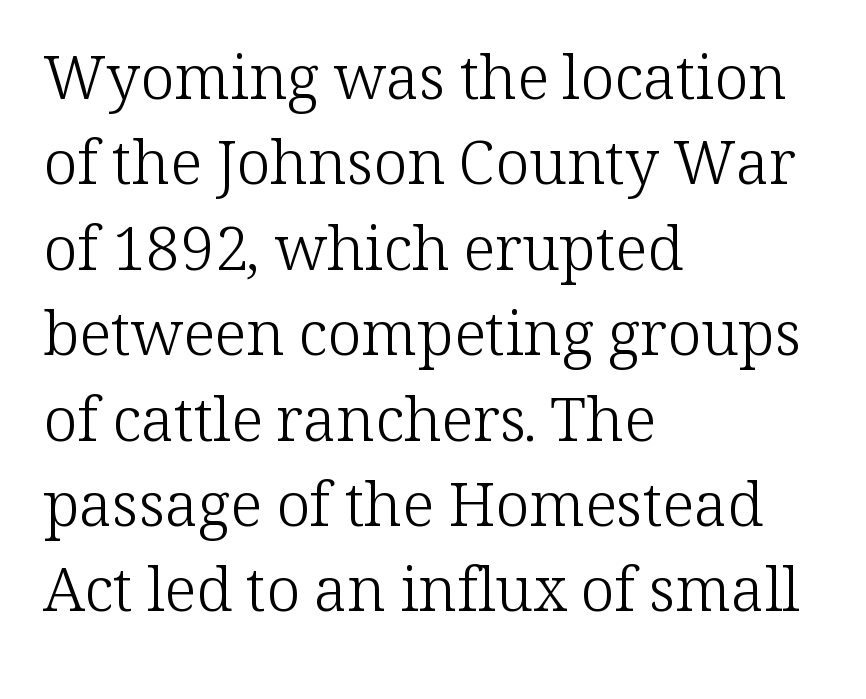
Q: Is the text bold? A: No.
Q: Is the text italic (slanted)? A: No, it is upright.
Q: Is the typeface a serif or a sans-serif typeface? A: Serif.
Q: Is the text underlined? A: No.
Q: How is the paragraph aligned? A: Left-aligned.
Q: Is the spacing between letters normal or unusually wide? A: Normal.
Q: Is the spacing between lines tight, normal or loose? A: Normal.
Q: Width (condensed, normal, or wide)? A: Normal.
Q: Stroke contrast? A: Low.
Q: x-height? A: Medium.
Q: Monospaced? A: No.
